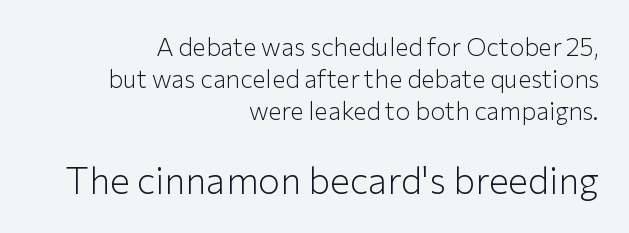
Has an underline been added? It has not. Every stem runs plumb, perpendicular to the baseline. Serif or sans? Sans — the stroke terminals are bare. How are the letters spaced? Ordinarily, with no added tracking.
